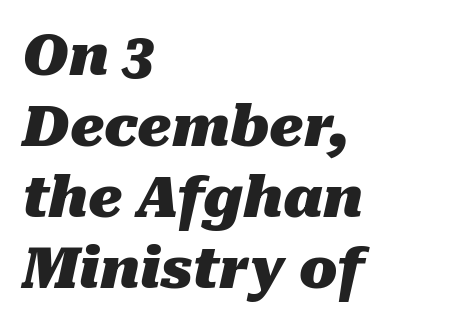
The image shows 56 px heavy type, italic (leaning right); set left-aligned, normal line spacing (1.27x), normal letter spacing, not underlined; medium stroke contrast and a medium x-height.
